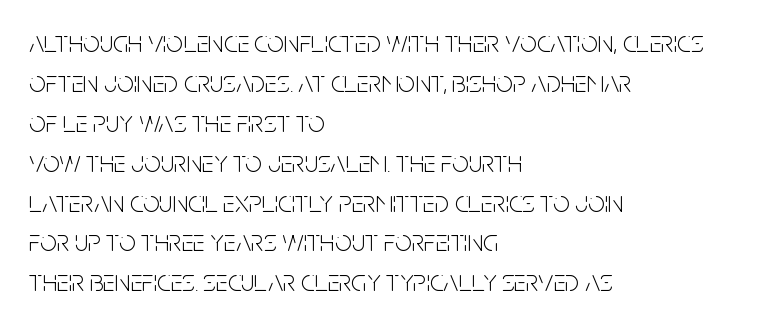
The image shows 30 px light, condensed sans-serif type, upright; set left-aligned, normal line spacing (1.33x), normal letter spacing, not underlined; low stroke contrast and a large x-height.
